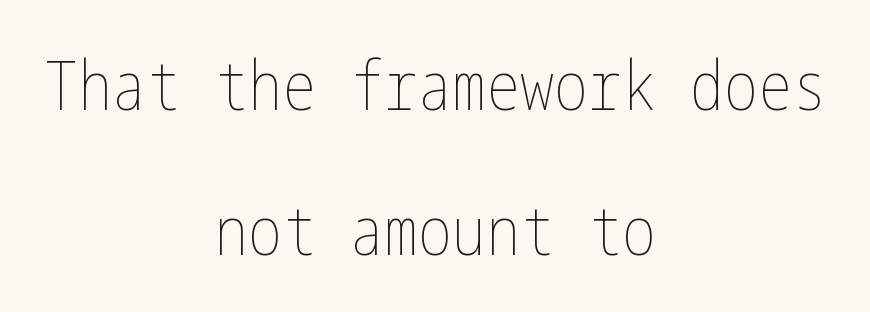
The rendering uses a large line-height, opening up the rows. Summary of weight: not heavy and not bold. If you drew a line through each stem, it would be perfectly vertical. The passage is arranged like a title page — every line centered.
